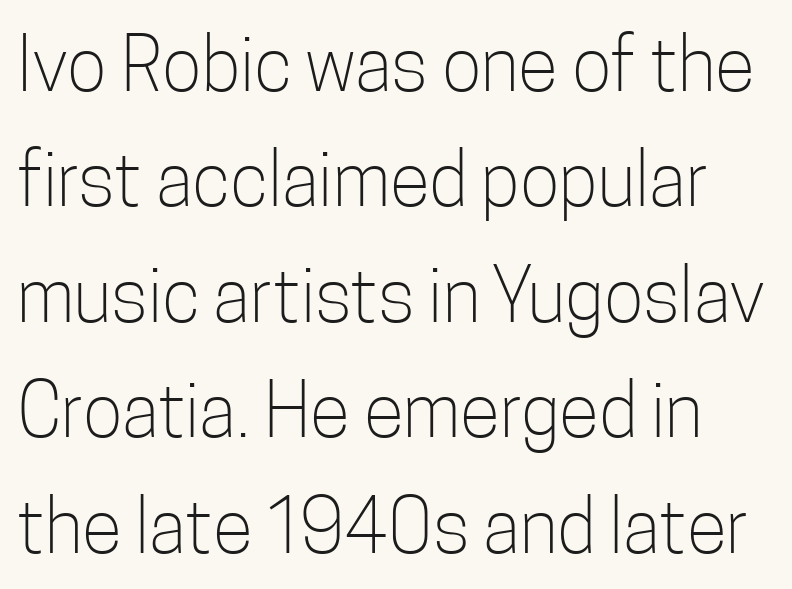
The image shows 74 px light, condensed sans-serif type, upright; set normal line spacing (1.56x), normal letter spacing, not underlined; low stroke contrast and a medium x-height.
